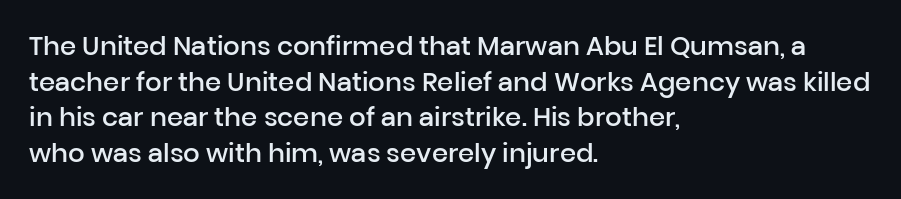
Q: Is the text bold? A: Semi-bold.
Q: Is the text italic (slanted)? A: No, it is upright.
Q: Is the text underlined? A: No.
Q: How is the paragraph aligned? A: Left-aligned.
Q: Is the spacing between letters normal or unusually wide? A: Normal.
Q: Is the spacing between lines tight, normal or loose? A: Normal.
